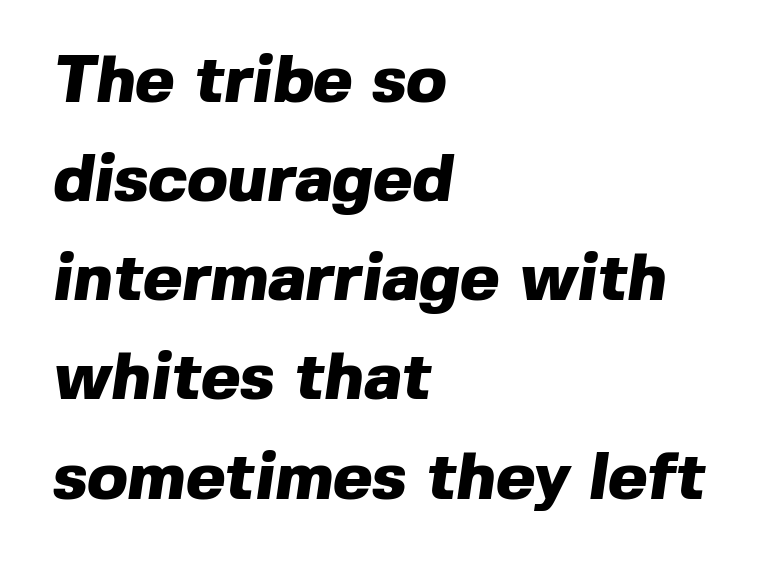
{"serif": "no", "bold": "yes", "weight": "heavy", "width": "normal", "x_height": "medium", "monospaced": "no", "underline": "no", "align": "left", "line_spacing": "normal", "line_spacing_ratio": 1.48, "letter_spacing": "normal", "letter_spacing_em": 0.0, "glyph_px": 67}
